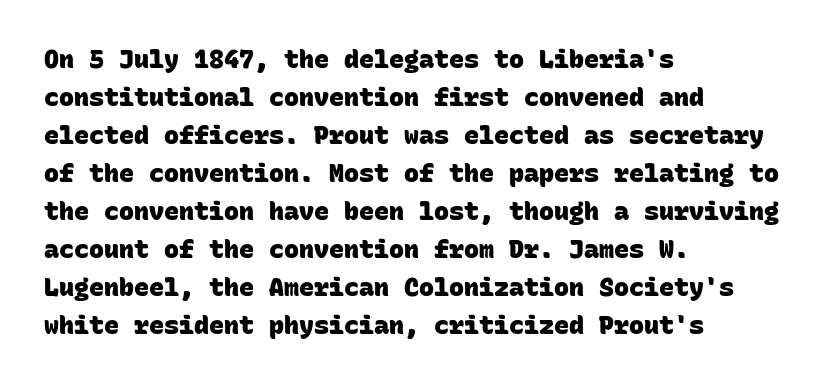
{"bold": "yes", "underline": "no", "align": "left", "line_spacing": "normal", "line_spacing_ratio": 1.52, "letter_spacing": "normal", "letter_spacing_em": 0.0, "glyph_px": 25}
